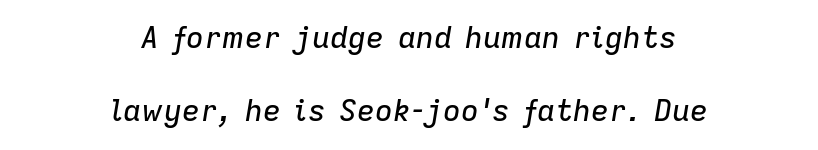
{"italic": "yes", "lean": "right", "slant_degrees": 9, "width": "normal", "stroke_contrast": "low", "x_height": "medium", "monospaced": "no", "underline": "no", "align": "center", "line_spacing": "loose", "line_spacing_ratio": 2.45, "letter_spacing": "normal", "letter_spacing_em": 0.0, "glyph_px": 30}
